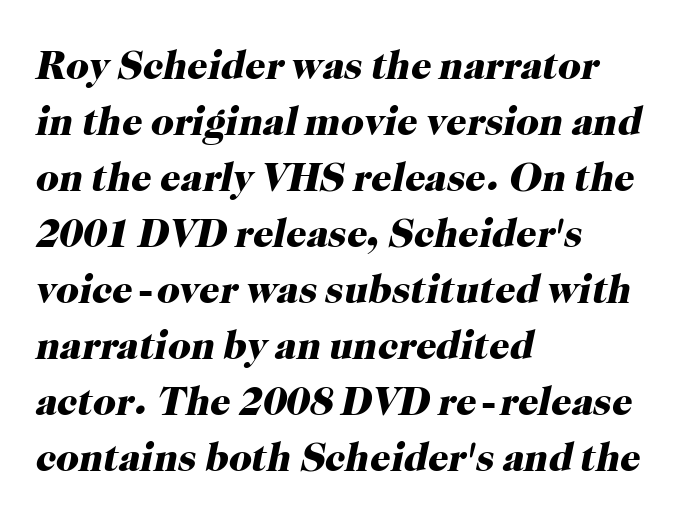
Q: Is the text bold? A: Yes.
Q: Is the text italic (slanted)? A: Yes, it leans right by about 12 degrees.
Q: Is the typeface a serif or a sans-serif typeface? A: Serif.
Q: Is the text underlined? A: No.
Q: How is the paragraph aligned? A: Left-aligned.
Q: Is the spacing between letters normal or unusually wide? A: Normal.
Q: Is the spacing between lines tight, normal or loose? A: Normal.
Q: Width (condensed, normal, or wide)? A: Normal.
Q: Stroke contrast? A: High.
Q: x-height? A: Medium.
Q: Monospaced? A: No.
